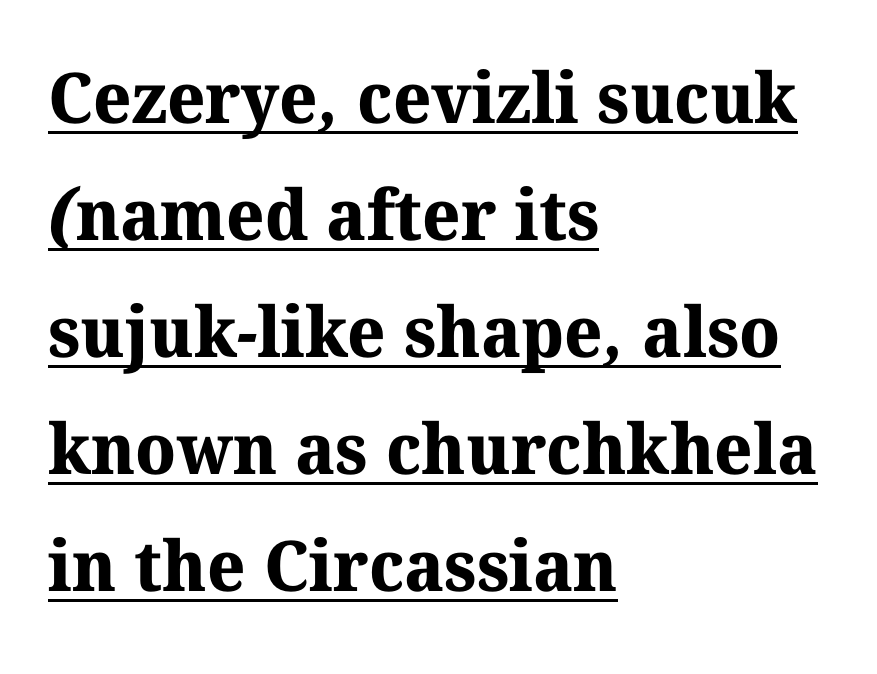
The rag falls on the right side of this text block. Heavy-handed strokes throughout: this text is bold. You could not count columns in this text — the font is proportionally spaced. The rows are spaced the way most documents space them.
